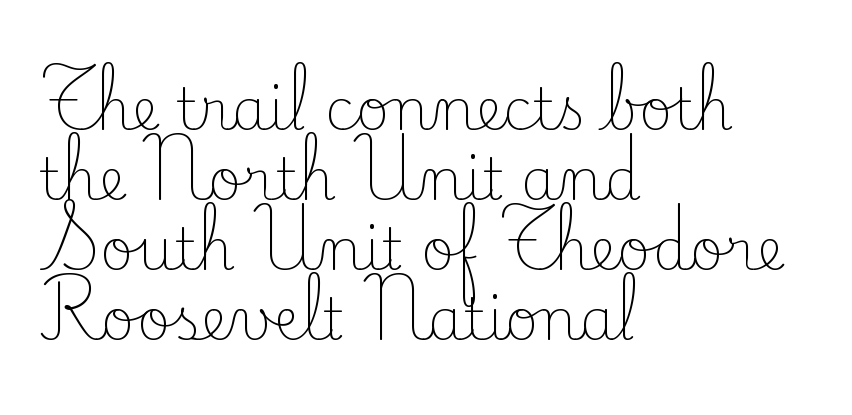
{"serif": "yes", "italic": "no", "bold": "no", "weight": "light", "width": "normal", "stroke_contrast": "low", "x_height": "small", "monospaced": "no", "underline": "no", "align": "left", "line_spacing_ratio": 1.23, "letter_spacing": "normal", "letter_spacing_em": 0.0, "glyph_px": 57}
